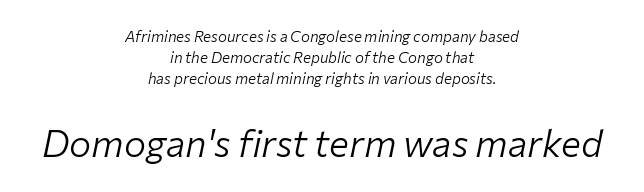
A student would notice the bottom passage is typeset larger than what precedes it. Reading down the block, each line starts at a different indent, mirrored at its end. Descender tails drop into unmarked territory. Looks like regular typesetting: each glyph gets only the width it needs.
